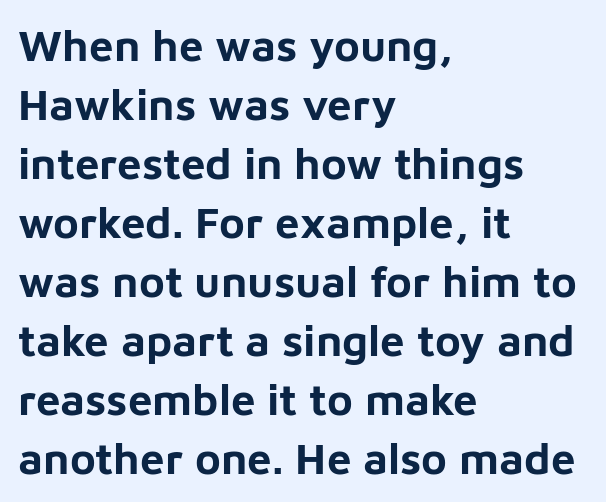
{"serif": "no", "italic": "no", "bold": "yes", "weight": "bold", "width": "normal", "stroke_contrast": "low", "x_height": "medium", "monospaced": "no", "underline": "no", "align": "left", "line_spacing": "normal", "line_spacing_ratio": 1.34, "letter_spacing": "normal", "letter_spacing_em": 0.0, "glyph_px": 44}
